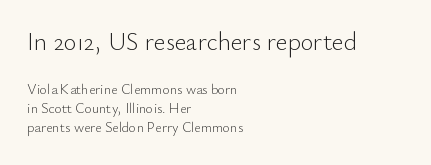
{"italic": "no", "bold": "no", "underline": "no", "align": "left", "line_spacing": "normal", "line_spacing_ratio": 1.36, "letter_spacing": "normal", "letter_spacing_em": 0.0, "larger_block": "first", "size_ratio": 1.79, "glyph_px": 25}
